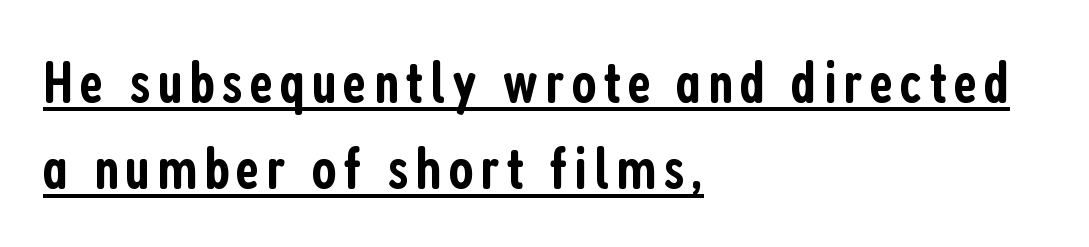
Q: Is the text bold? A: Semi-bold.
Q: Is the text italic (slanted)? A: No, it is upright.
Q: Is the typeface a serif or a sans-serif typeface? A: Sans-serif.
Q: Is the text underlined? A: Yes.
Q: How is the paragraph aligned? A: Left-aligned.
Q: Is the spacing between lines tight, normal or loose? A: Normal.
Q: Width (condensed, normal, or wide)? A: Condensed.
Q: Stroke contrast? A: Low.
Q: x-height? A: Medium.
Q: Monospaced? A: No.
